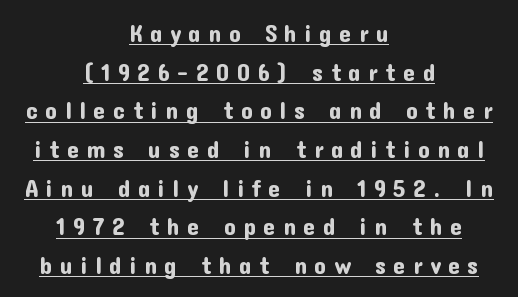
This rendering features underlined lettering. Honestly, the letter spacing is so wide it's the main thing you notice. Each new line begins a customary step beneath the previous one. The rendering positions every line midway between the sides.
